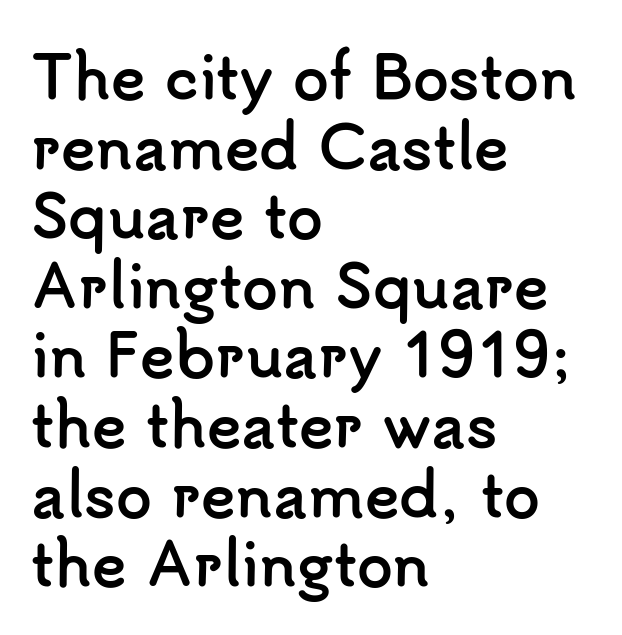
{"serif": "no", "italic": "no", "bold": "yes", "weight": "semibold", "width": "normal", "stroke_contrast": "low", "x_height": "small", "monospaced": "no", "underline": "no", "align": "left", "line_spacing_ratio": 1.2, "letter_spacing": "normal", "letter_spacing_em": 0.0, "glyph_px": 58}
